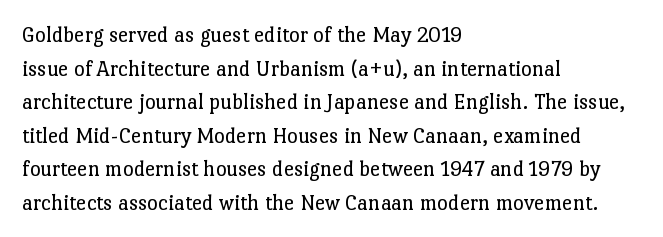
What stands out about the letter spacing? Nothing — it is the standard amount. Type without underlining. You can tell it's not italic because the verticals are truly vertical. Is there much room between lines? A standard amount, neither cramped nor airy.
